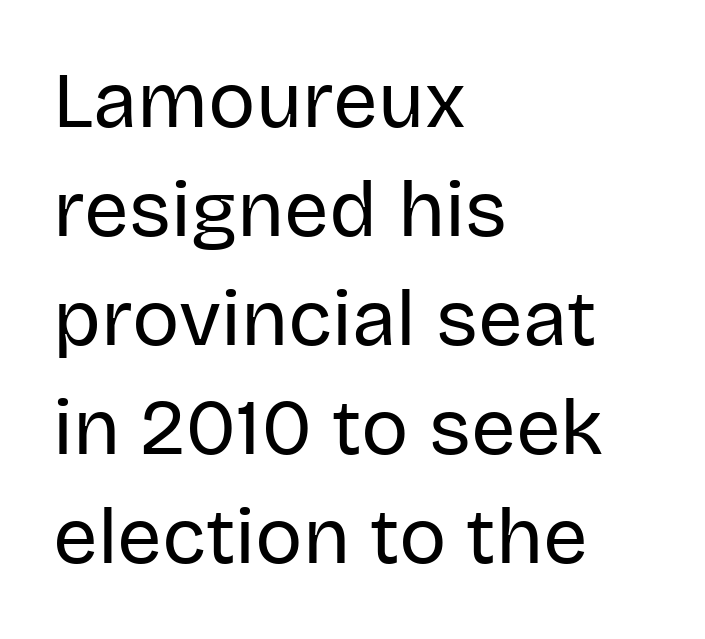
{"serif": "no", "italic": "no", "bold": "no", "weight": "regular", "width": "normal", "stroke_contrast": "low", "x_height": "large", "monospaced": "no", "underline": "no", "align": "left", "line_spacing": "normal", "line_spacing_ratio": 1.38, "letter_spacing": "normal", "letter_spacing_em": 0.0, "glyph_px": 79}
